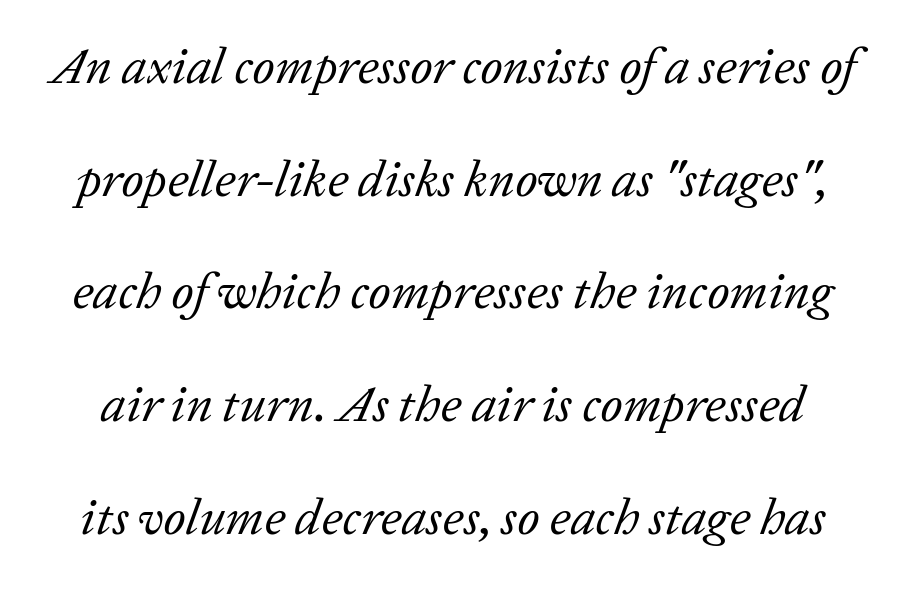
{"serif": "yes", "italic": "yes", "lean": "right", "slant_degrees": 20, "bold": "no", "weight": "regular", "width": "normal", "stroke_contrast": "low", "x_height": "medium", "monospaced": "no", "underline": "no", "line_spacing": "loose", "line_spacing_ratio": 2.21, "letter_spacing": "normal", "letter_spacing_em": 0.0, "glyph_px": 51}
